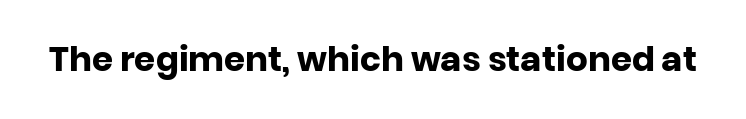
The image shows 34 px heavy sans-serif type, upright; set normal letter spacing, not underlined; low stroke contrast and a large x-height.
